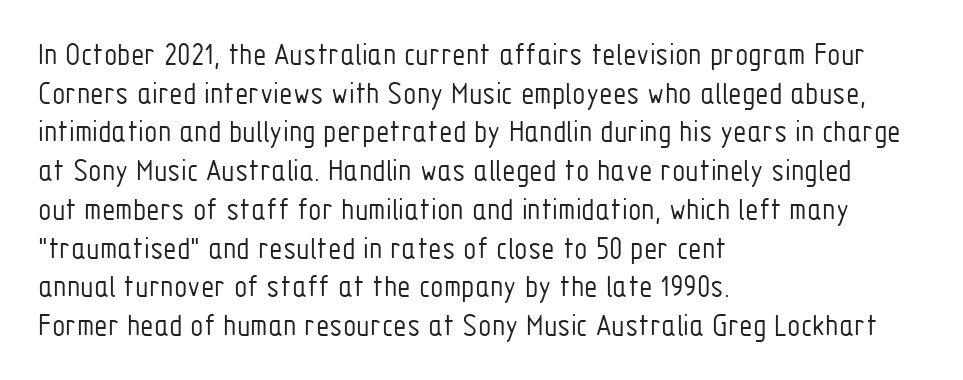
{"serif": "no", "italic": "no", "bold": "no", "weight": "light", "width": "condensed", "stroke_contrast": "low", "x_height": "medium", "monospaced": "no", "underline": "no", "align": "left", "line_spacing": "normal", "line_spacing_ratio": 1.25, "letter_spacing": "normal", "letter_spacing_em": 0.0, "glyph_px": 31}
